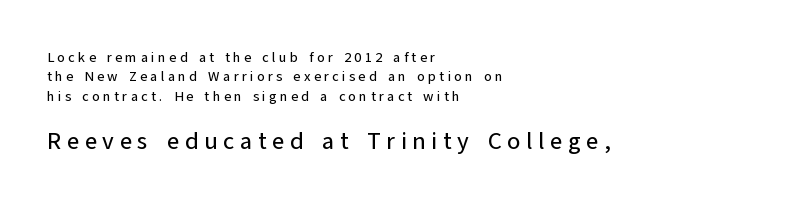
Q: Is the text italic (slanted)? A: No, it is upright.
Q: Is the text underlined? A: No.
Q: How is the paragraph aligned? A: Left-aligned.
Q: Is the spacing between letters normal or unusually wide? A: Unusually wide.
Q: Is the spacing between lines tight, normal or loose? A: Normal.
Q: Which block of text is set in a larger size, the first (top) or the second (bottom)? A: The second (bottom) one.
